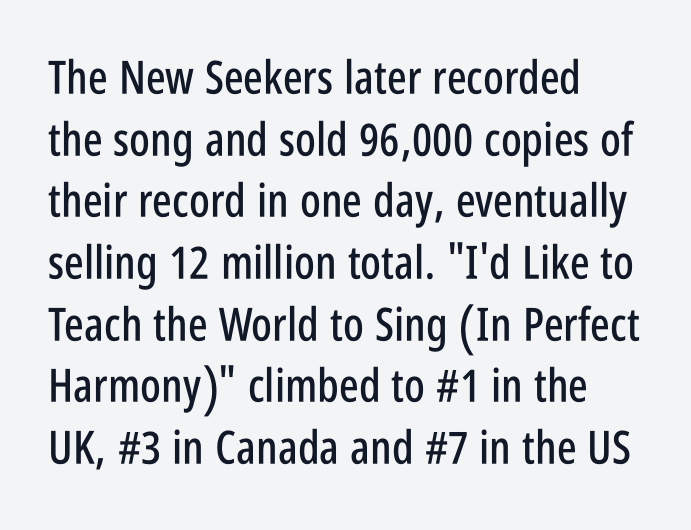
{"serif": "no", "italic": "no", "width": "condensed", "stroke_contrast": "low", "x_height": "large", "monospaced": "no", "underline": "no", "align": "left", "line_spacing": "normal", "line_spacing_ratio": 1.34, "letter_spacing": "normal", "letter_spacing_em": 0.0, "glyph_px": 46}
